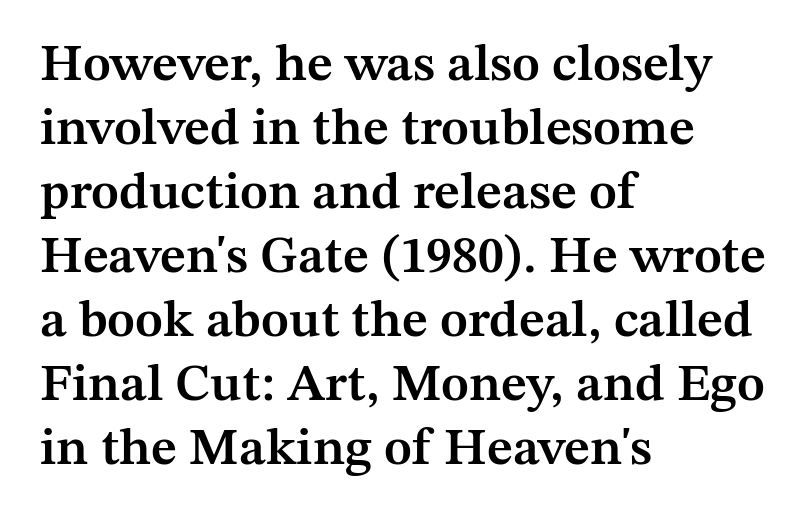
Q: Is the text bold? A: Semi-bold.
Q: Is the text italic (slanted)? A: No, it is upright.
Q: Is the typeface a serif or a sans-serif typeface? A: Serif.
Q: Is the text underlined? A: No.
Q: How is the paragraph aligned? A: Left-aligned.
Q: Is the spacing between letters normal or unusually wide? A: Normal.
Q: Width (condensed, normal, or wide)? A: Normal.
Q: Stroke contrast? A: Medium.
Q: x-height? A: Medium.
Q: Monospaced? A: No.
